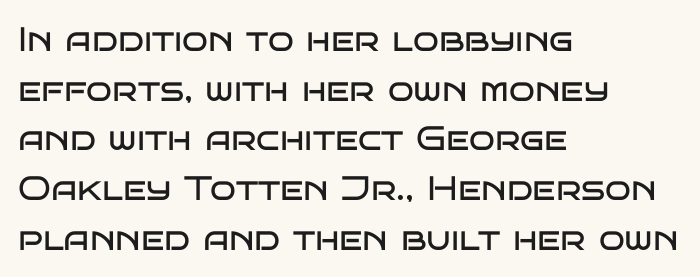
Q: Is the text bold? A: No.
Q: Is the text italic (slanted)? A: No, it is upright.
Q: Is the typeface a serif or a sans-serif typeface? A: Sans-serif.
Q: Is the text underlined? A: No.
Q: How is the paragraph aligned? A: Left-aligned.
Q: Is the spacing between letters normal or unusually wide? A: Normal.
Q: Is the spacing between lines tight, normal or loose? A: Normal.
Q: Width (condensed, normal, or wide)? A: Wide.
Q: Stroke contrast? A: Low.
Q: x-height? A: Large.
Q: Monospaced? A: No.
